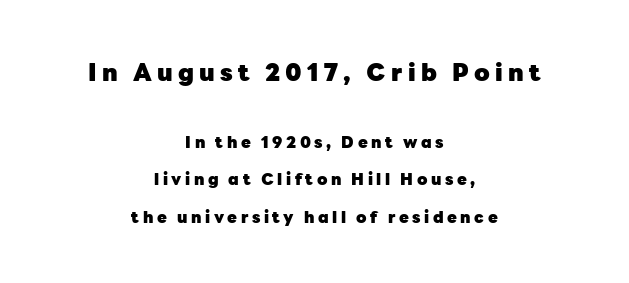
Q: Is the text bold? A: Yes.
Q: Is the text italic (slanted)? A: No, it is upright.
Q: Is the text underlined? A: No.
Q: How is the paragraph aligned? A: Centered.
Q: Is the spacing between letters normal or unusually wide? A: Unusually wide.
Q: Is the spacing between lines tight, normal or loose? A: Loose.
Q: Which block of text is set in a larger size, the first (top) or the second (bottom)? A: The first (top) one.
